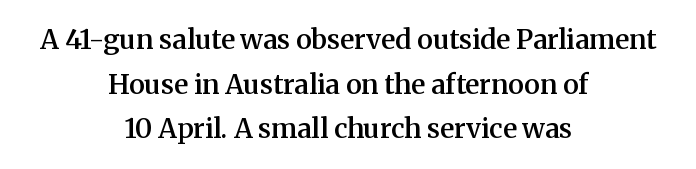
{"italic": "no", "bold": "semi", "underline": "no", "align": "center", "line_spacing": "normal", "line_spacing_ratio": 1.65, "letter_spacing": "normal", "letter_spacing_em": 0.0, "glyph_px": 27}
